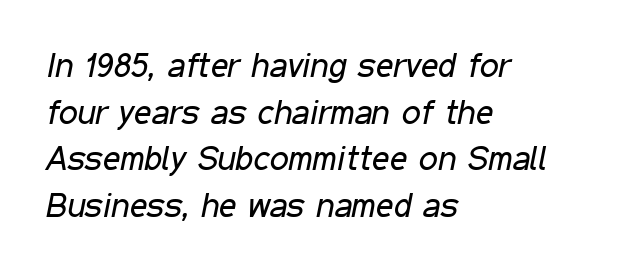
Q: Is the text bold? A: No.
Q: Is the text italic (slanted)? A: Yes, it leans right by about 11 degrees.
Q: Is the text underlined? A: No.
Q: How is the paragraph aligned? A: Left-aligned.
Q: Is the spacing between letters normal or unusually wide? A: Normal.
Q: Is the spacing between lines tight, normal or loose? A: Normal.
Q: Width (condensed, normal, or wide)? A: Condensed.
Q: Stroke contrast? A: Low.
Q: x-height? A: Medium.
Q: Monospaced? A: No.
